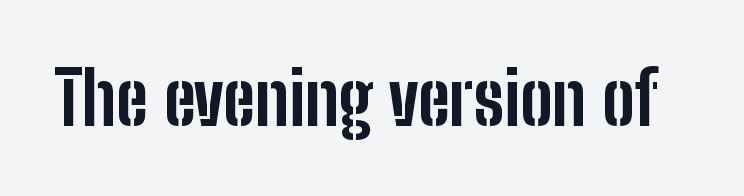
{"serif": "no", "italic": "no", "bold": "yes", "weight": "bold", "width": "condensed", "stroke_contrast": "low", "x_height": "medium", "monospaced": "no", "underline": "no", "letter_spacing": "normal", "letter_spacing_em": 0.0, "glyph_px": 73}
